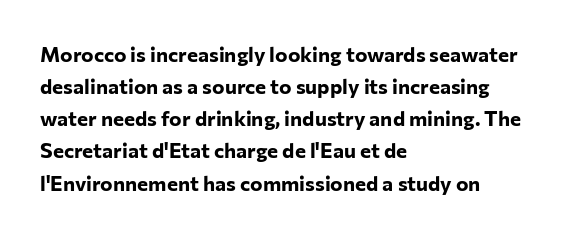
The image shows 21 px bold type, upright; set left-aligned, normal line spacing (1.53x), normal letter spacing, not underlined.
